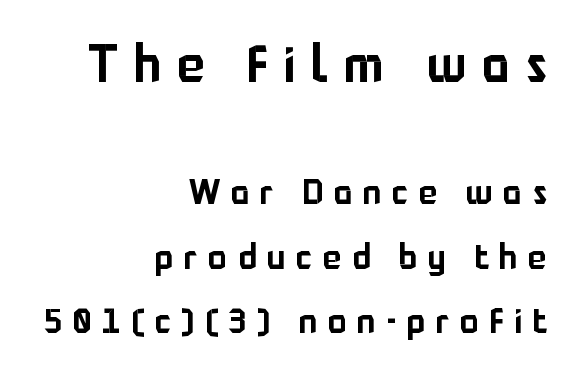
Q: Is the text italic (slanted)? A: No, it is upright.
Q: Is the typeface a serif or a sans-serif typeface? A: Sans-serif.
Q: Is the text underlined? A: No.
Q: How is the paragraph aligned? A: Right-aligned.
Q: Is the spacing between letters normal or unusually wide? A: Unusually wide.
Q: Which block of text is set in a larger size, the first (top) or the second (bottom)? A: The first (top) one.
Q: Width (condensed, normal, or wide)? A: Normal.
Q: Stroke contrast? A: Low.
Q: x-height? A: Medium.
Q: Monospaced? A: No.
